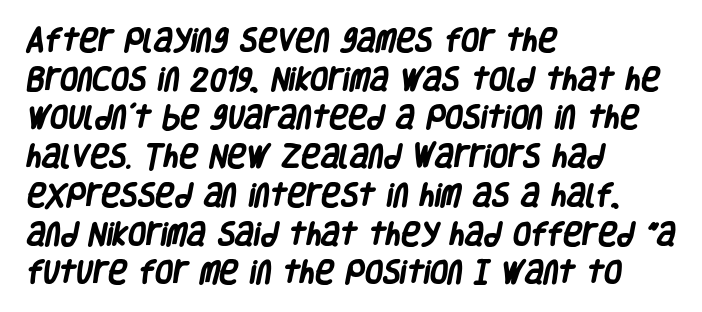
The image shows 26 px bold type; set left-aligned, normal line spacing (1.49x), normal letter spacing, not underlined.
